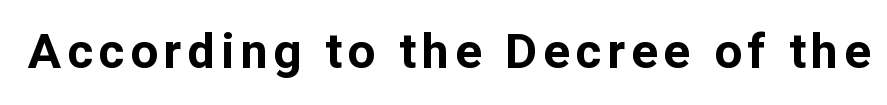
The image shows 49 px bold sans-serif type, upright; set not underlined; low stroke contrast and a medium x-height.
